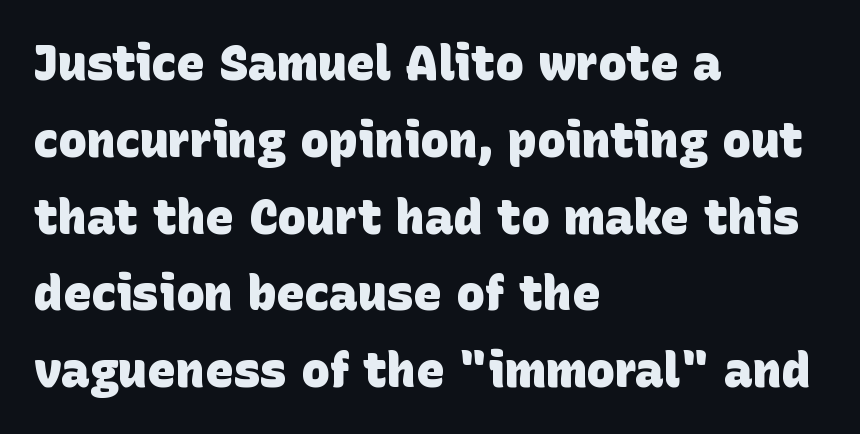
Q: Is the text bold? A: Yes.
Q: Is the typeface a serif or a sans-serif typeface? A: Sans-serif.
Q: Is the text underlined? A: No.
Q: How is the paragraph aligned? A: Left-aligned.
Q: Is the spacing between letters normal or unusually wide? A: Normal.
Q: Is the spacing between lines tight, normal or loose? A: Normal.
Q: Width (condensed, normal, or wide)? A: Normal.
Q: Stroke contrast? A: Low.
Q: x-height? A: Large.
Q: Monospaced? A: No.
